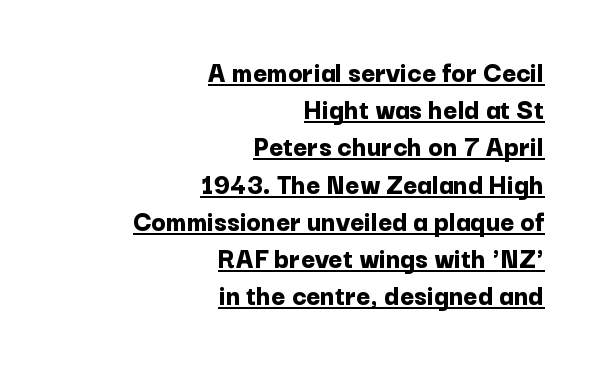
{"serif": "no", "italic": "no", "bold": "yes", "weight": "bold", "width": "normal", "stroke_contrast": "low", "x_height": "medium", "monospaced": "no", "underline": "yes", "align": "right", "line_spacing_ratio": 1.24, "letter_spacing": "normal", "letter_spacing_em": 0.0, "glyph_px": 30}
